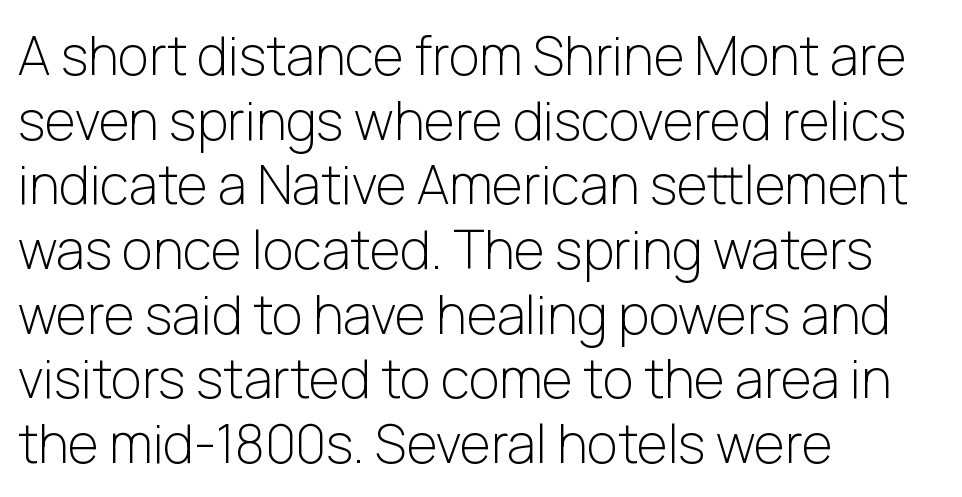
You could call the tracking neutral — neither tight nor loose. Type without underlining. Is the type heavy? It reads as light-to-regular instead. Visually the block forms a straight wall on the left and a jagged coastline on the right. Grotesque or geometric, the face here clearly has no serifs.
